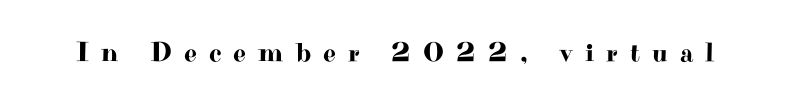
Serifs: yes, visible at the terminals of the letterforms. Here the designer chose a conventional face with non-uniform glyph widths. Underlining? Definitely not there. How are the letters spaced? Widely, with obvious added tracking. The letters stand upright; this is a roman face.
